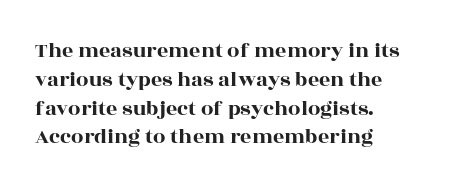
Descender tails drop into unmarked territory. Horizontal alignment here is leftward, the default for most running prose. Does extra space separate the letters? No, they use regular spacing. Upright lettering throughout. Evenly set lines give the paragraph a standard silhouette.
